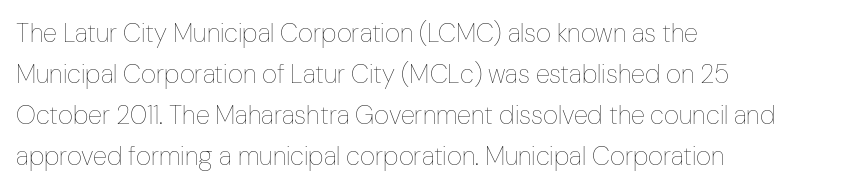
The words here are not underlined. Unbolded letterforms with no extra heft. Quick note: interline space is typical. These lines stack with their left ends in a neat column. Ordinary non-slanted type is in use. Here the glyphs are tracked normally, forming tight word shapes.
